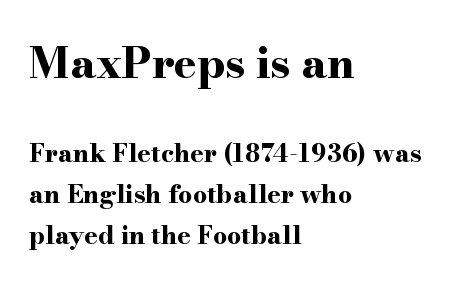
Glance below the letters and you will spot only blank space. Vertical spacing — default. Observe the ordinary spacing: letters are neighbours, not strangers. As a designer I'd log this as weight 700, bold. Horizontal alignment here is leftward, the default for most running prose.
